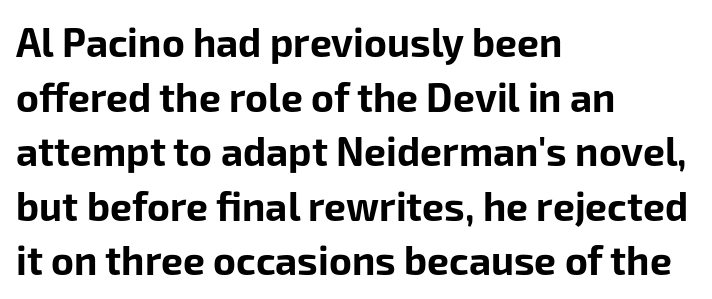
{"serif": "no", "italic": "no", "bold": "yes", "weight": "bold", "width": "normal", "stroke_contrast": "low", "x_height": "medium", "monospaced": "no", "underline": "no", "align": "left", "line_spacing": "normal", "line_spacing_ratio": 1.4, "letter_spacing": "normal", "letter_spacing_em": 0.0, "glyph_px": 39}
